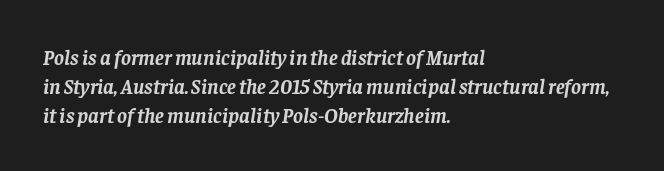
The image shows 21 px bold type, italic (leaning right); set left-aligned, normal line spacing (1.37x), normal letter spacing, not underlined.
